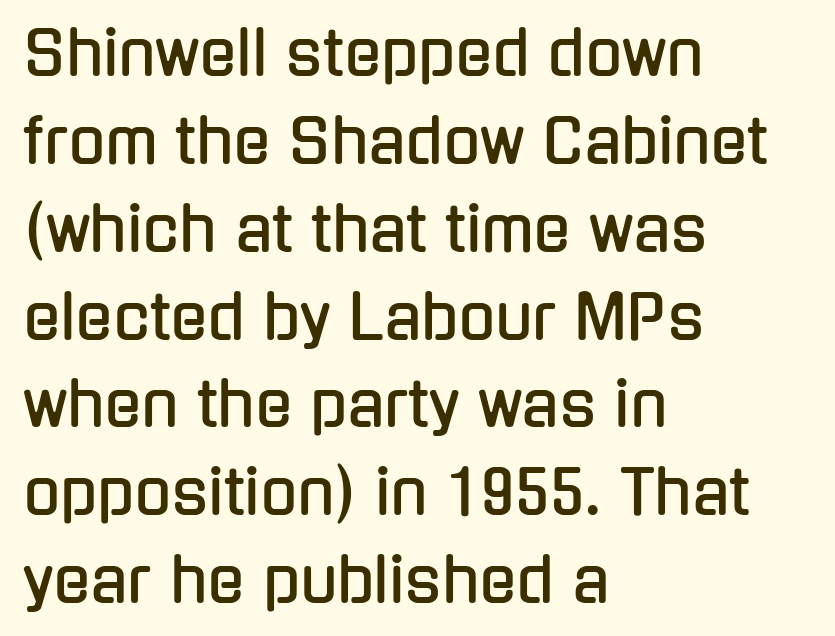
Q: Is the text italic (slanted)? A: No, it is upright.
Q: Is the typeface a serif or a sans-serif typeface? A: Sans-serif.
Q: Is the text underlined? A: No.
Q: How is the paragraph aligned? A: Left-aligned.
Q: Is the spacing between letters normal or unusually wide? A: Normal.
Q: Is the spacing between lines tight, normal or loose? A: Normal.
Q: Width (condensed, normal, or wide)? A: Condensed.
Q: Stroke contrast? A: Low.
Q: x-height? A: Medium.
Q: Monospaced? A: No.
